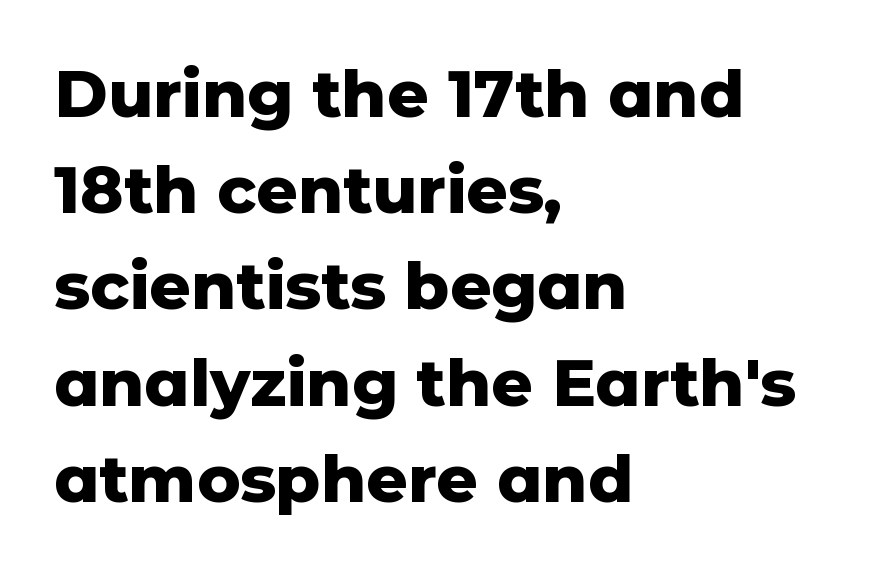
Looks like regular typesetting: each glyph gets only the width it needs. Characters follow at the spacing the type designer built in. These lines stack with their left ends in a neat column. Honestly, the row spacing looks completely unremarkable.
